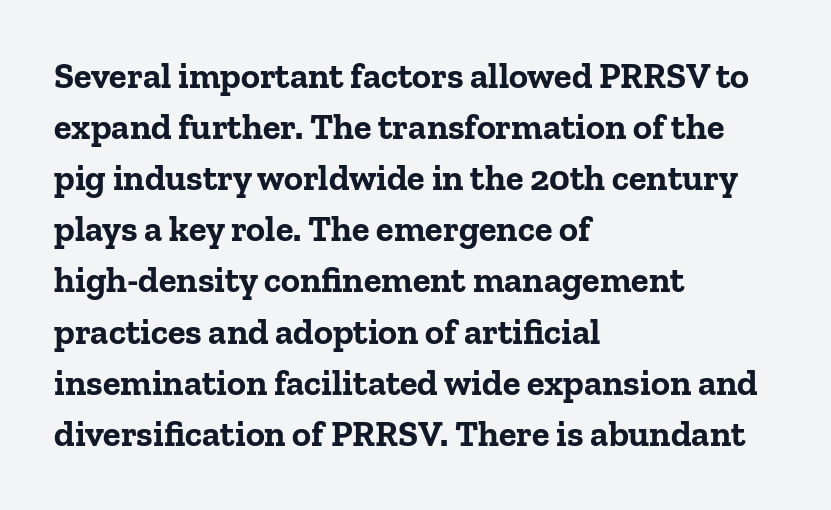
{"serif": "yes", "italic": "no", "bold": "yes", "weight": "bold", "width": "normal", "stroke_contrast": "low", "x_height": "medium", "monospaced": "no", "underline": "no", "align": "left", "line_spacing": "normal", "line_spacing_ratio": 1.42, "letter_spacing": "normal", "letter_spacing_em": 0.0, "glyph_px": 36}
